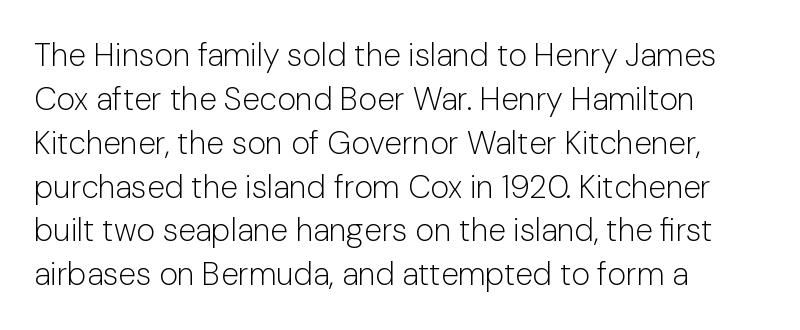
Q: Is the text bold? A: No.
Q: Is the text italic (slanted)? A: No, it is upright.
Q: Is the typeface a serif or a sans-serif typeface? A: Sans-serif.
Q: Is the text underlined? A: No.
Q: How is the paragraph aligned? A: Left-aligned.
Q: Is the spacing between letters normal or unusually wide? A: Normal.
Q: Is the spacing between lines tight, normal or loose? A: Normal.
Q: Width (condensed, normal, or wide)? A: Normal.
Q: Stroke contrast? A: Low.
Q: x-height? A: Medium.
Q: Monospaced? A: No.
